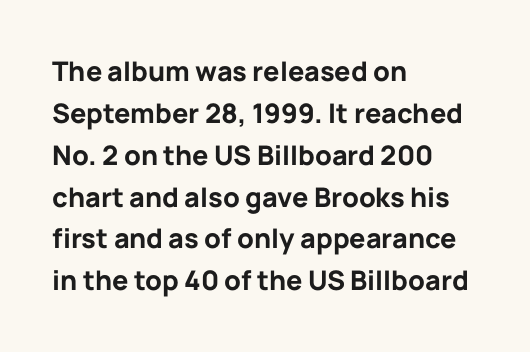
Q: Is the text bold? A: Yes.
Q: Is the text italic (slanted)? A: No, it is upright.
Q: Is the text underlined? A: No.
Q: How is the paragraph aligned? A: Left-aligned.
Q: Is the spacing between letters normal or unusually wide? A: Normal.
Q: Is the spacing between lines tight, normal or loose? A: Normal.
